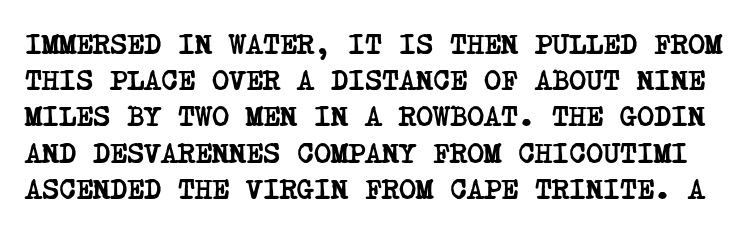
Q: Is the text bold? A: Yes.
Q: Is the typeface a serif or a sans-serif typeface? A: Serif.
Q: Is the text underlined? A: No.
Q: Is the spacing between letters normal or unusually wide? A: Normal.
Q: Is the spacing between lines tight, normal or loose? A: Normal.
Q: Width (condensed, normal, or wide)? A: Condensed.
Q: Stroke contrast? A: Low.
Q: x-height? A: Large.
